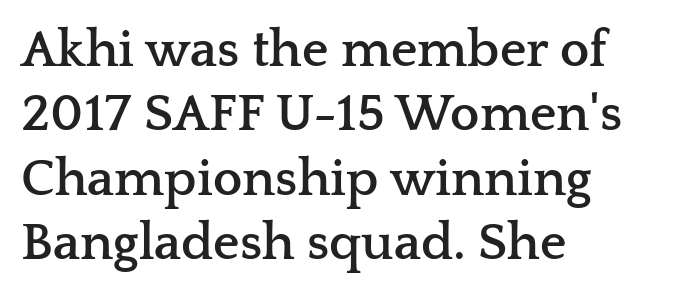
{"serif": "yes", "italic": "no", "bold": "yes", "weight": "semibold", "width": "wide", "stroke_contrast": "low", "x_height": "medium", "monospaced": "no", "underline": "no", "align": "left", "line_spacing_ratio": 1.24, "letter_spacing": "normal", "letter_spacing_em": 0.0, "glyph_px": 52}
